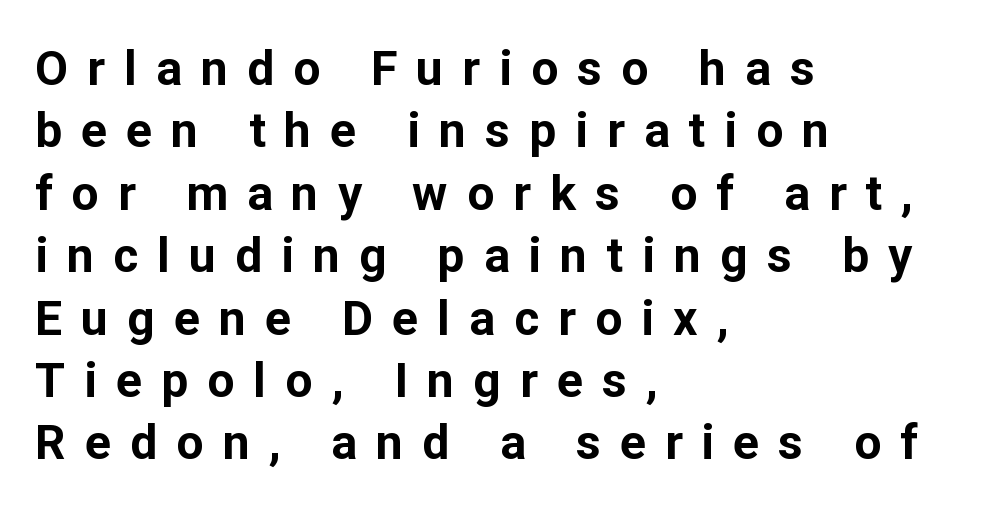
Q: Is the text bold? A: Yes.
Q: Is the text italic (slanted)? A: No, it is upright.
Q: Is the typeface a serif or a sans-serif typeface? A: Sans-serif.
Q: Is the text underlined? A: No.
Q: How is the paragraph aligned? A: Left-aligned.
Q: Is the spacing between letters normal or unusually wide? A: Unusually wide.
Q: Is the spacing between lines tight, normal or loose? A: Normal.
Q: Width (condensed, normal, or wide)? A: Normal.
Q: Stroke contrast? A: Low.
Q: x-height? A: Medium.
Q: Monospaced? A: No.
